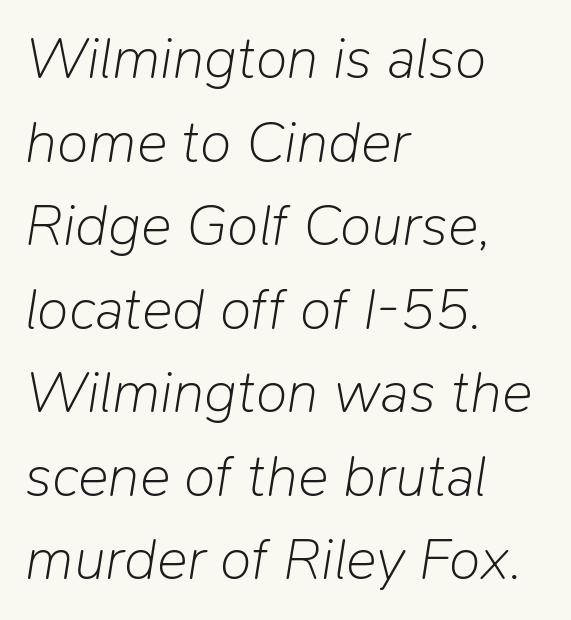
Q: Is the text bold? A: No.
Q: Is the text italic (slanted)? A: Yes, it leans right by about 9 degrees.
Q: Is the text underlined? A: No.
Q: How is the paragraph aligned? A: Left-aligned.
Q: Is the spacing between letters normal or unusually wide? A: Normal.
Q: Is the spacing between lines tight, normal or loose? A: Normal.
Q: Width (condensed, normal, or wide)? A: Normal.
Q: Stroke contrast? A: Low.
Q: x-height? A: Medium.
Q: Monospaced? A: No.
